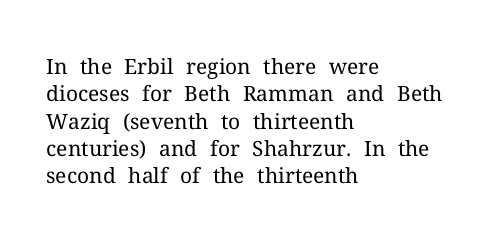
Q: Is the text bold? A: No.
Q: Is the text italic (slanted)? A: No, it is upright.
Q: Is the text underlined? A: No.
Q: How is the paragraph aligned? A: Left-aligned.
Q: Is the spacing between letters normal or unusually wide? A: Normal.
Q: Is the spacing between lines tight, normal or loose? A: Normal.
